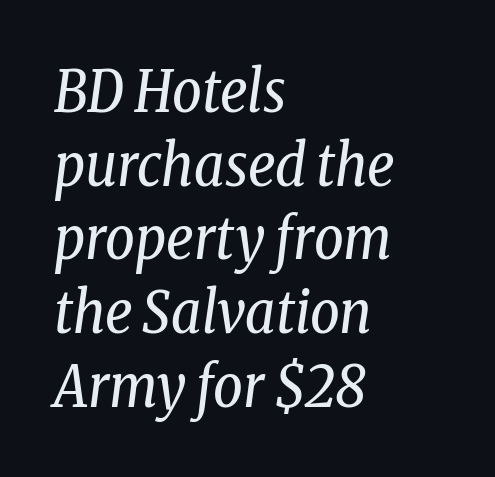
Baseline-to-baseline distance is the conventional proportion of letter height. Spacing verdict: proportional, widths tailored to each character. Every character sits at an angle, as italics do. The gap between lines stays unmarked.
